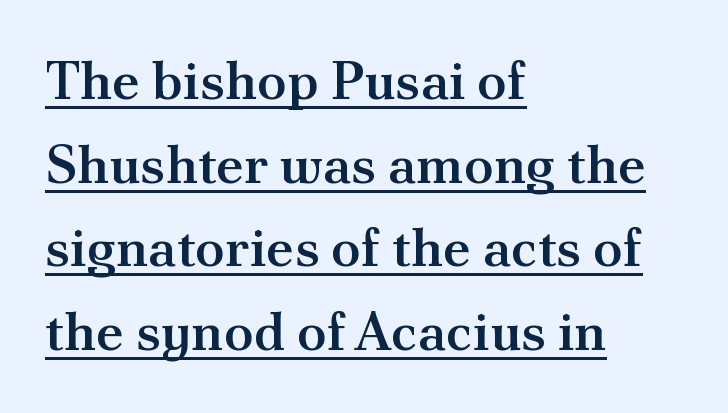
{"serif": "yes", "italic": "no", "bold": "semi", "weight": "semibold", "width": "normal", "stroke_contrast": "medium", "x_height": "small", "monospaced": "no", "underline": "yes", "align": "left", "line_spacing": "normal", "line_spacing_ratio": 1.55, "letter_spacing": "normal", "letter_spacing_em": 0.0, "glyph_px": 54}
